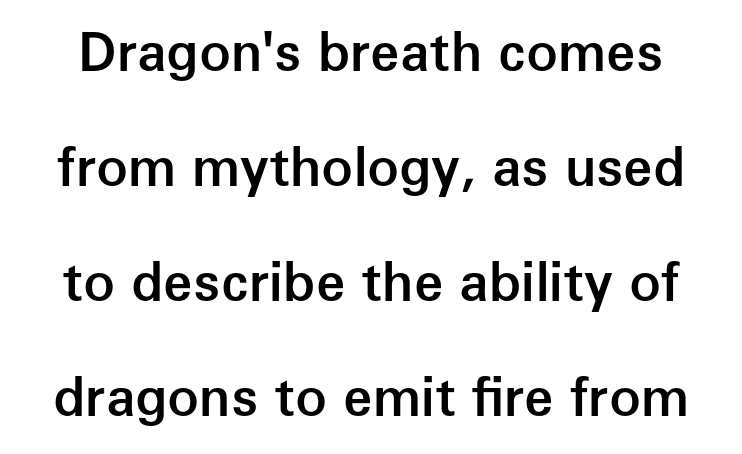
The face used here is proportionally spaced, like ordinary book or web type. The passage shown is semibold, sitting just below true bold. The letterforms sit shoulder to shoulder at normal distance. Summary of vertical rhythm: relaxed, with wide interline spacing.
